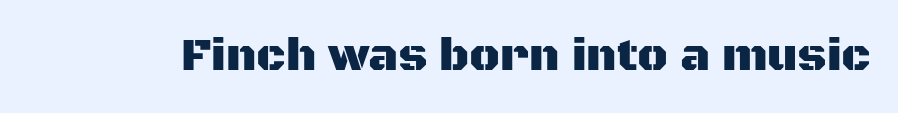
Check the space under the baseline: it is left empty. Spacing verdict: proportional, widths tailored to each character. Observe the ordinary spacing: letters are neighbours, not strangers. This is sans-serif lettering, the kind often seen on screens and signage. Ascenders rise straight up at ninety degrees.
